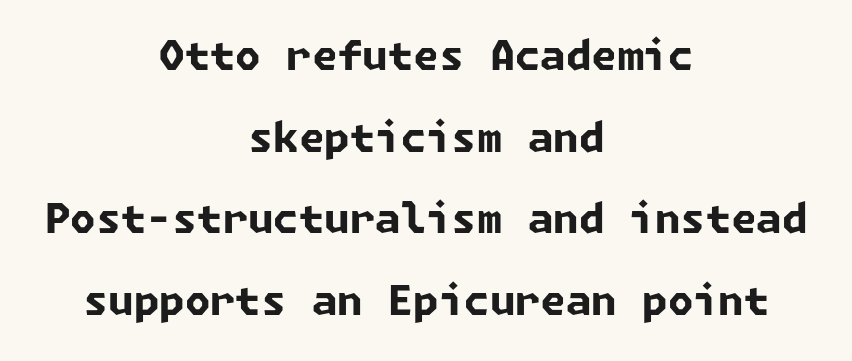
The image shows 41 px bold sans-serif type; set centered, loose line spacing (1.99x), normal letter spacing, not underlined; low stroke contrast and a medium x-height.
